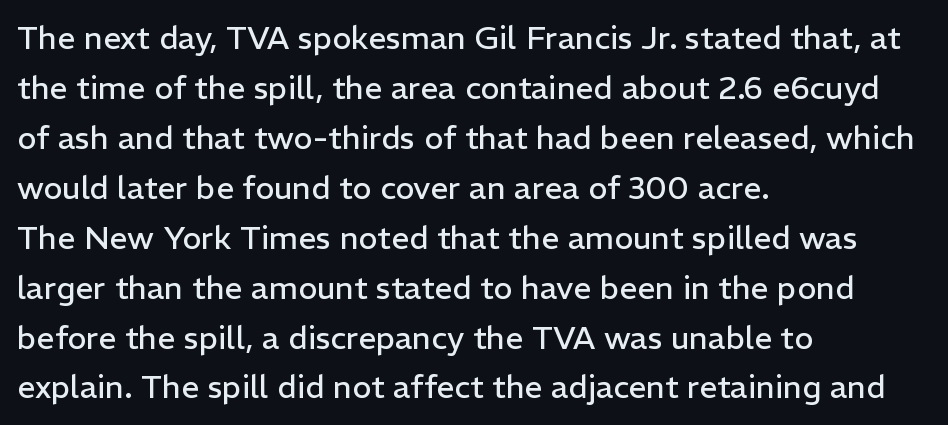
{"serif": "no", "italic": "no", "bold": "no", "weight": "regular", "width": "normal", "stroke_contrast": "low", "x_height": "medium", "monospaced": "no", "underline": "no", "align": "left", "line_spacing": "normal", "line_spacing_ratio": 1.56, "letter_spacing": "normal", "letter_spacing_em": 0.0, "glyph_px": 32}
